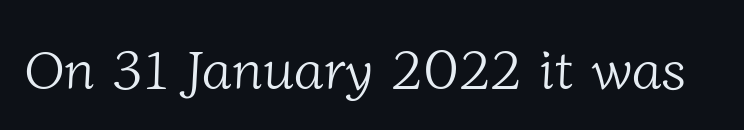
This rendering features lettering with no underline. Note the varied advance widths — an 'i' is clearly narrower than an 'm'. The face used here is rendered with its standard letterfit. No letter is thick-stroked: the sample isn't bold. This sample uses a serif face.
